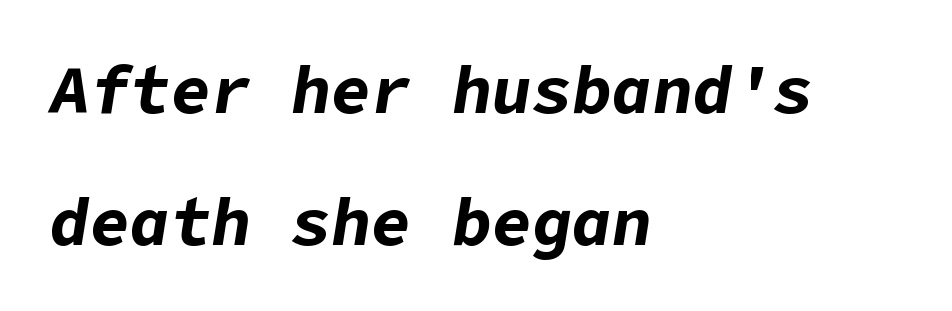
The image shows 67 px bold type, italic (leaning right); set left-aligned, loose line spacing (1.97x), normal letter spacing, not underlined; low stroke contrast and a medium x-height.
